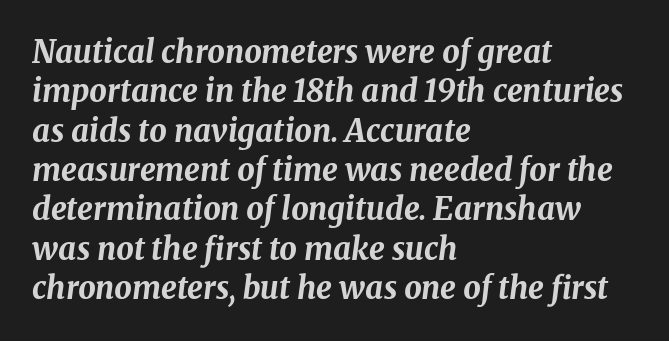
Q: Is the text bold? A: Yes.
Q: Is the text italic (slanted)? A: Yes, it leans right by about 8 degrees.
Q: Is the text underlined? A: No.
Q: How is the paragraph aligned? A: Left-aligned.
Q: Is the spacing between letters normal or unusually wide? A: Normal.
Q: Is the spacing between lines tight, normal or loose? A: Normal.
Q: Width (condensed, normal, or wide)? A: Normal.
Q: Stroke contrast? A: Medium.
Q: x-height? A: Medium.
Q: Monospaced? A: No.
